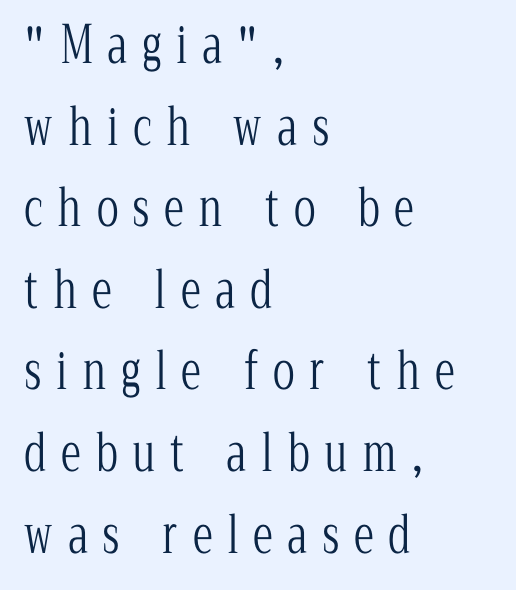
Students, note that the glyphs here are deliberately spaced far apart. Compared with a centered layout, this one pins lines to the left instead. Is this a heavy cut? Hardly; it is regular or lighter. The leading is moderate, giving the passage an even texture. You could not count columns in this text — the font is proportionally spaced. Small tapered or slab feet sit at the stroke ends, so this counts as serif.
